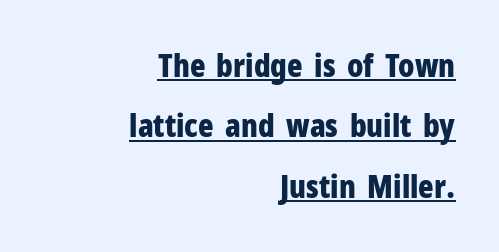
The image shows 32 px bold, condensed sans-serif type, upright; set right-aligned, line spacing 1.89x, normal letter spacing, underlined; low stroke contrast and a medium x-height.
